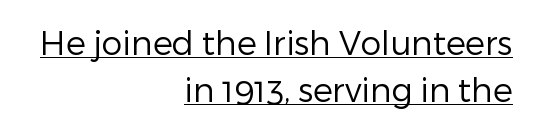
Q: Is the text bold? A: No.
Q: Is the text italic (slanted)? A: No, it is upright.
Q: Is the typeface a serif or a sans-serif typeface? A: Sans-serif.
Q: Is the text underlined? A: Yes.
Q: How is the paragraph aligned? A: Right-aligned.
Q: Is the spacing between letters normal or unusually wide? A: Normal.
Q: Is the spacing between lines tight, normal or loose? A: Normal.
Q: Width (condensed, normal, or wide)? A: Normal.
Q: Stroke contrast? A: Low.
Q: x-height? A: Medium.
Q: Monospaced? A: No.
